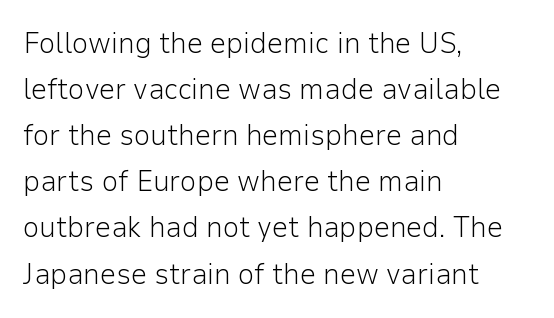
Q: Is the text bold? A: No.
Q: Is the text italic (slanted)? A: No, it is upright.
Q: Is the typeface a serif or a sans-serif typeface? A: Sans-serif.
Q: Is the text underlined? A: No.
Q: How is the paragraph aligned? A: Left-aligned.
Q: Is the spacing between letters normal or unusually wide? A: Normal.
Q: Is the spacing between lines tight, normal or loose? A: Normal.
Q: Width (condensed, normal, or wide)? A: Normal.
Q: Stroke contrast? A: Low.
Q: x-height? A: Medium.
Q: Monospaced? A: No.
